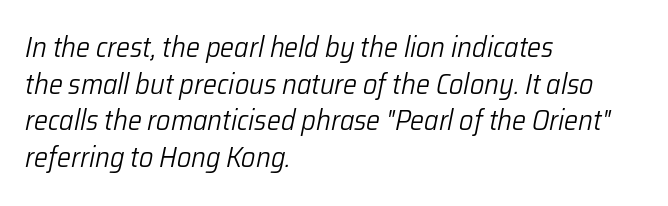
The image shows 28 px light type, italic (leaning right); set left-aligned, normal line spacing (1.31x), normal letter spacing, not underlined; low stroke contrast and a medium x-height.
